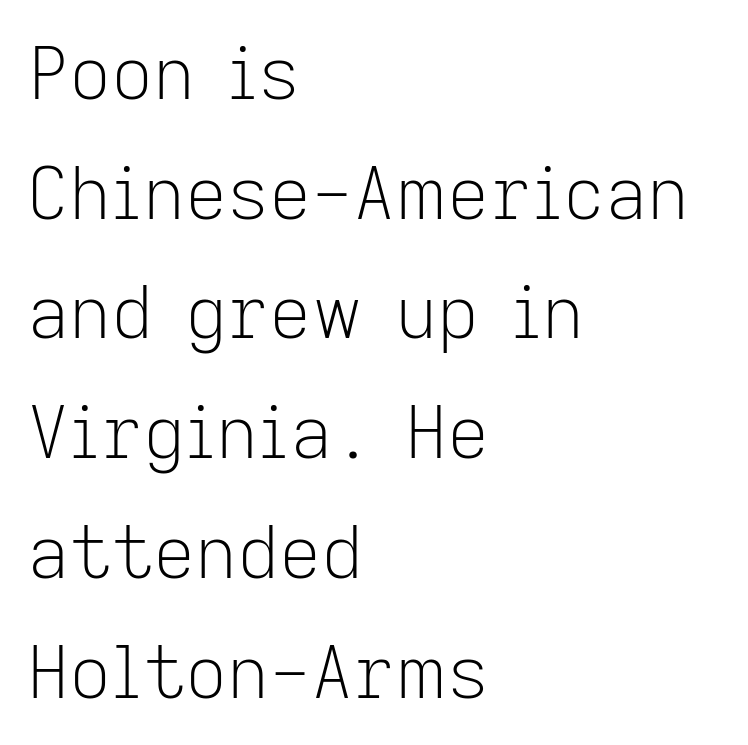
The image shows 73 px light sans-serif type, upright; set left-aligned, normal line spacing (1.64x), normal letter spacing, not underlined; low stroke contrast and a medium x-height.
